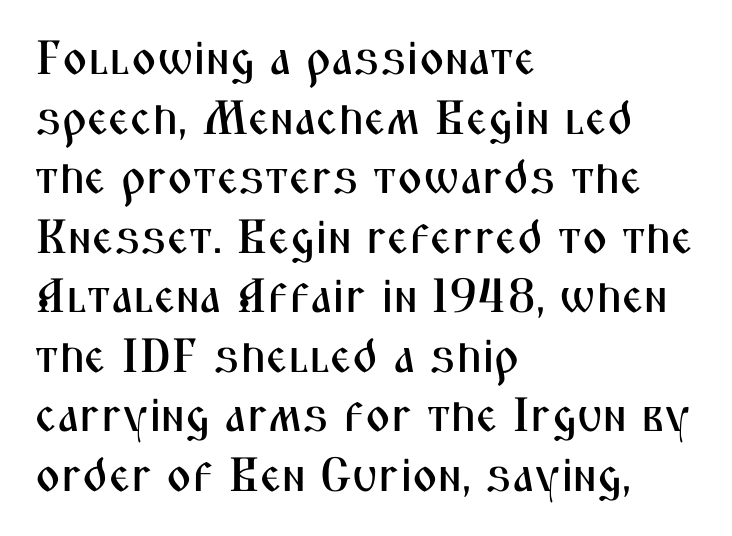
Classification — sans serif. The letterforms sit shoulder to shoulder at normal distance. Only glyphs here, with clear space below each row. These lines stack with their left ends in a neat column. Character widths vary here, with narrow letters taking less room than wide ones.
